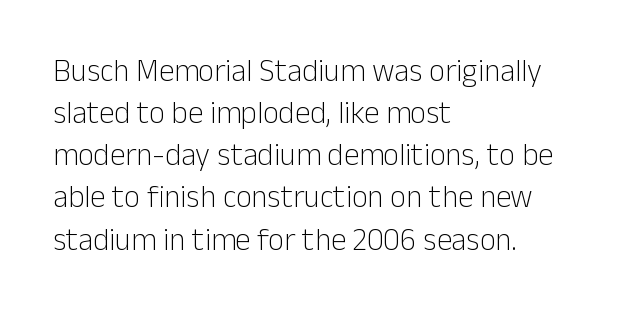
{"serif": "no", "italic": "no", "bold": "no", "weight": "light", "width": "normal", "stroke_contrast": "low", "x_height": "medium", "monospaced": "no", "underline": "no", "align": "left", "line_spacing": "normal", "line_spacing_ratio": 1.36, "letter_spacing": "normal", "letter_spacing_em": 0.0, "glyph_px": 31}
